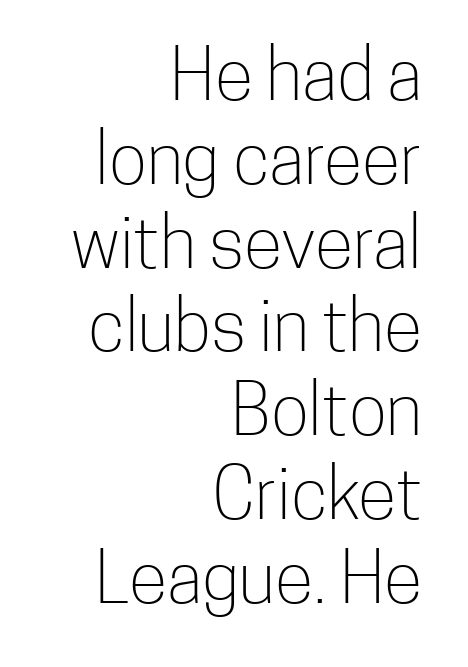
{"serif": "no", "italic": "no", "bold": "no", "weight": "light", "width": "condensed", "stroke_contrast": "low", "x_height": "medium", "monospaced": "no", "underline": "no", "align": "right", "line_spacing_ratio": 1.18, "letter_spacing": "normal", "letter_spacing_em": 0.0, "glyph_px": 71}
